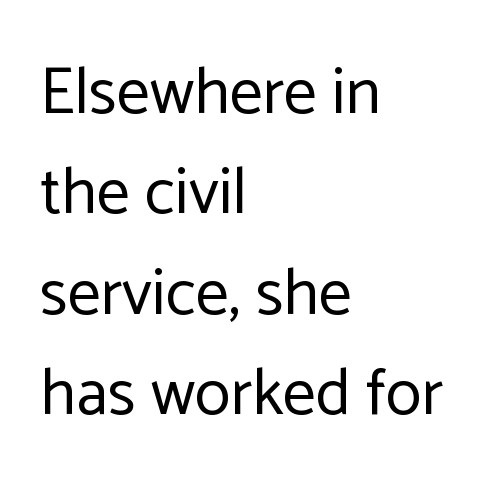
The image shows 66 px regular-weight sans-serif type, upright; set left-aligned, normal line spacing (1.52x), normal letter spacing, not underlined; low stroke contrast and a medium x-height.
